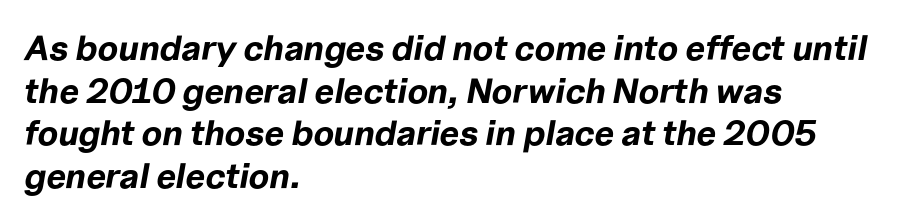
{"italic": "yes", "lean": "right", "slant_degrees": 10, "bold": "yes", "weight": "bold", "width": "normal", "stroke_contrast": "low", "x_height": "medium", "monospaced": "no", "underline": "no", "align": "left", "line_spacing_ratio": 1.22, "letter_spacing": "normal", "letter_spacing_em": 0.0, "glyph_px": 35}
